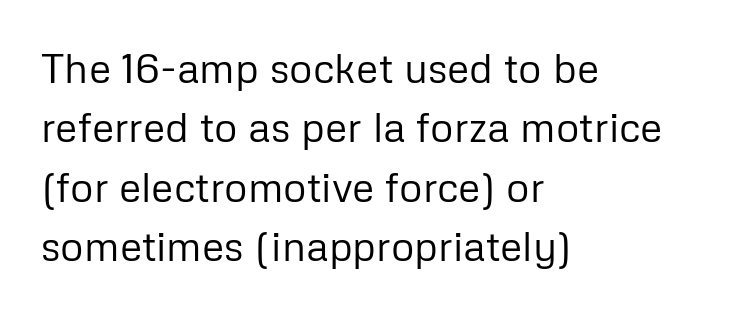
Q: Is the text bold? A: No.
Q: Is the text italic (slanted)? A: No, it is upright.
Q: Is the typeface a serif or a sans-serif typeface? A: Sans-serif.
Q: Is the text underlined? A: No.
Q: How is the paragraph aligned? A: Left-aligned.
Q: Is the spacing between letters normal or unusually wide? A: Normal.
Q: Is the spacing between lines tight, normal or loose? A: Normal.
Q: Width (condensed, normal, or wide)? A: Normal.
Q: Stroke contrast? A: Low.
Q: x-height? A: Medium.
Q: Monospaced? A: No.
